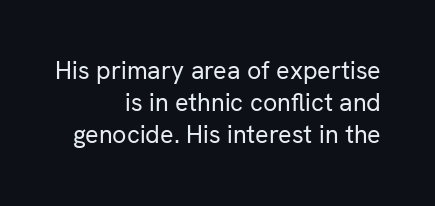
Type without underlining. The type sits square on the baseline with zero lean. The strokes carry an ordinary text weight at most. Which margin do the lines hug? The right one — the left edge is uneven. Leading: standard. Glyph-to-glyph distance matches everyday printed text.
